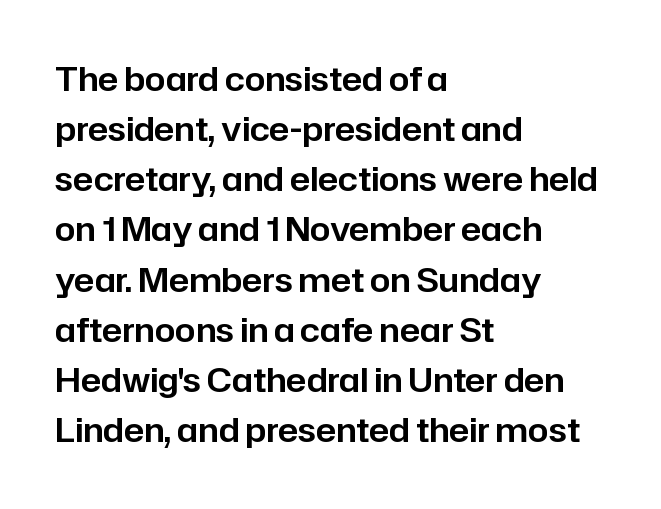
{"serif": "no", "italic": "no", "width": "normal", "stroke_contrast": "low", "x_height": "medium", "monospaced": "no", "underline": "no", "align": "left", "line_spacing": "normal", "line_spacing_ratio": 1.52, "letter_spacing": "normal", "letter_spacing_em": 0.0, "glyph_px": 33}
